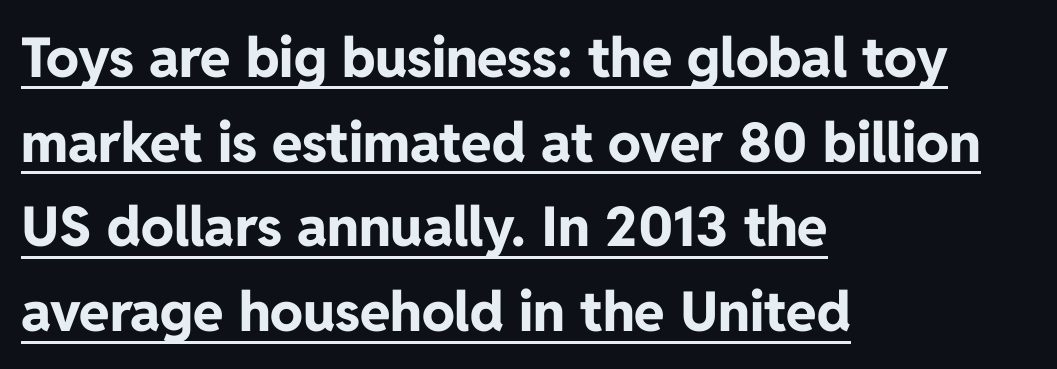
Q: Is the text bold? A: Yes.
Q: Is the text italic (slanted)? A: No, it is upright.
Q: Is the typeface a serif or a sans-serif typeface? A: Sans-serif.
Q: Is the text underlined? A: Yes.
Q: How is the paragraph aligned? A: Left-aligned.
Q: Is the spacing between letters normal or unusually wide? A: Normal.
Q: Is the spacing between lines tight, normal or loose? A: Normal.
Q: Width (condensed, normal, or wide)? A: Normal.
Q: Stroke contrast? A: Low.
Q: x-height? A: Medium.
Q: Monospaced? A: No.
